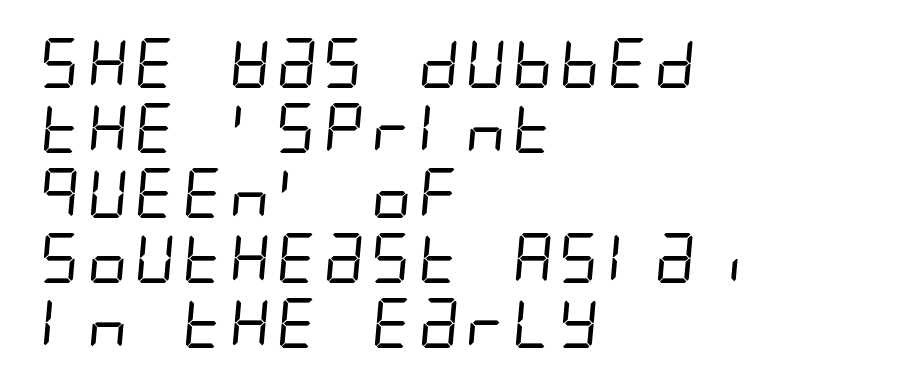
A classic flush-left, rag-right setting is used for this passage. This rendering employs a face without finishing strokes, i.e., a sans-serif. The font sits on the lighter half of the weight spectrum, regular included. Evenly set lines give the paragraph a standard silhouette.
